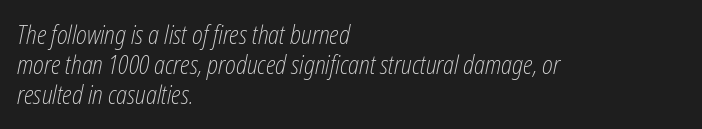
Q: Is the text bold? A: No.
Q: Is the text italic (slanted)? A: Yes, it leans right by about 12 degrees.
Q: Is the text underlined? A: No.
Q: How is the paragraph aligned? A: Left-aligned.
Q: Is the spacing between letters normal or unusually wide? A: Normal.
